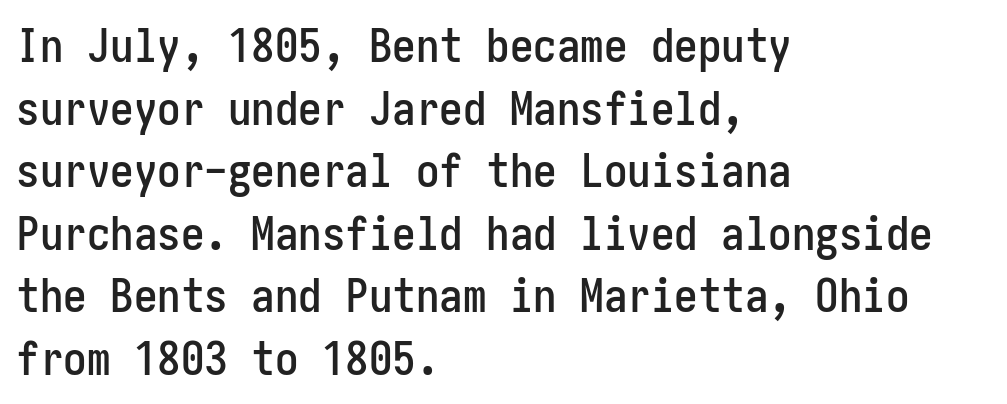
Horizontal alignment here is leftward, the default for most running prose. A bare baseline throughout the passage. A typesetter would call this leading conventional body-copy spacing. You can tell it's not italic because the verticals are truly vertical. The passage shown is typeset with a sans-serif family.
